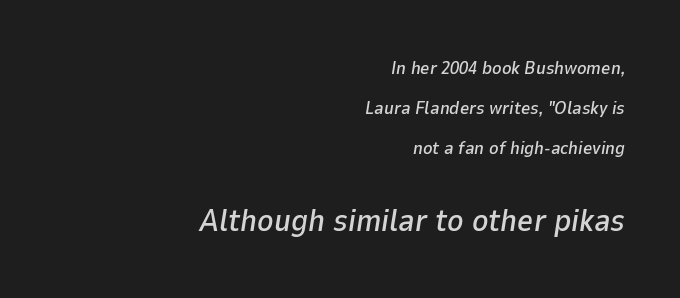
The image shows 31 px text type, italic (leaning right); set right-aligned, loose line spacing (2.21x), normal letter spacing, not underlined; the second (bottom) block is 1.72x larger; low stroke contrast and a medium x-height.
